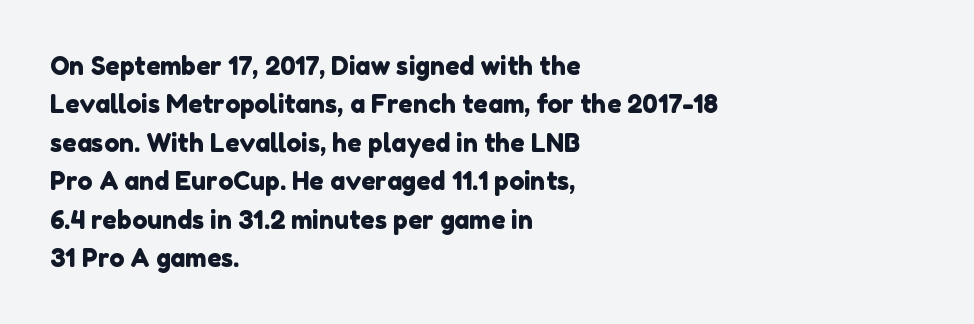
The image shows 25 px text type; set left-aligned, normal line spacing (1.54x), normal letter spacing, not underlined.
